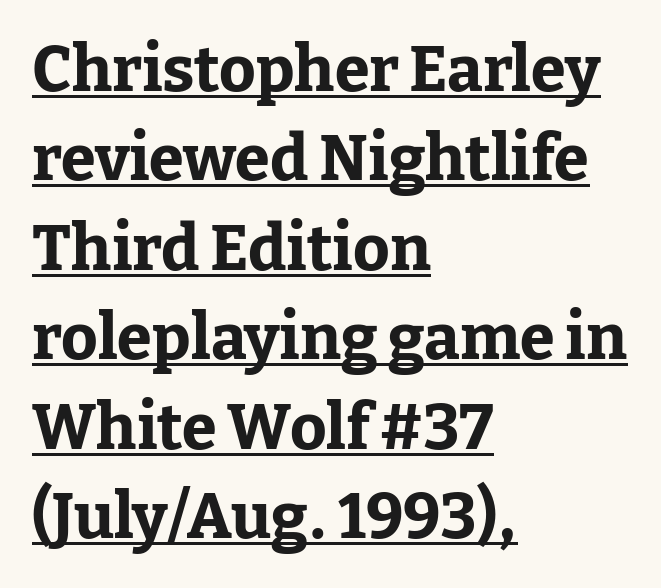
Q: Is the text bold? A: Yes.
Q: Is the text italic (slanted)? A: No, it is upright.
Q: Is the typeface a serif or a sans-serif typeface? A: Serif.
Q: Is the text underlined? A: Yes.
Q: How is the paragraph aligned? A: Left-aligned.
Q: Is the spacing between letters normal or unusually wide? A: Normal.
Q: Is the spacing between lines tight, normal or loose? A: Normal.
Q: Width (condensed, normal, or wide)? A: Normal.
Q: Stroke contrast? A: Low.
Q: x-height? A: Medium.
Q: Monospaced? A: No.
